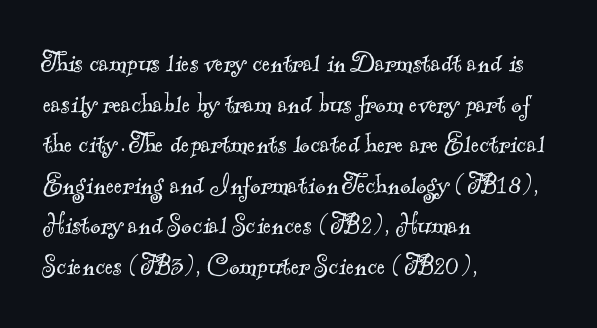
The image shows 31 px light serif type; set left-aligned, normal line spacing (1.31x), normal letter spacing, not underlined; a small x-height.
